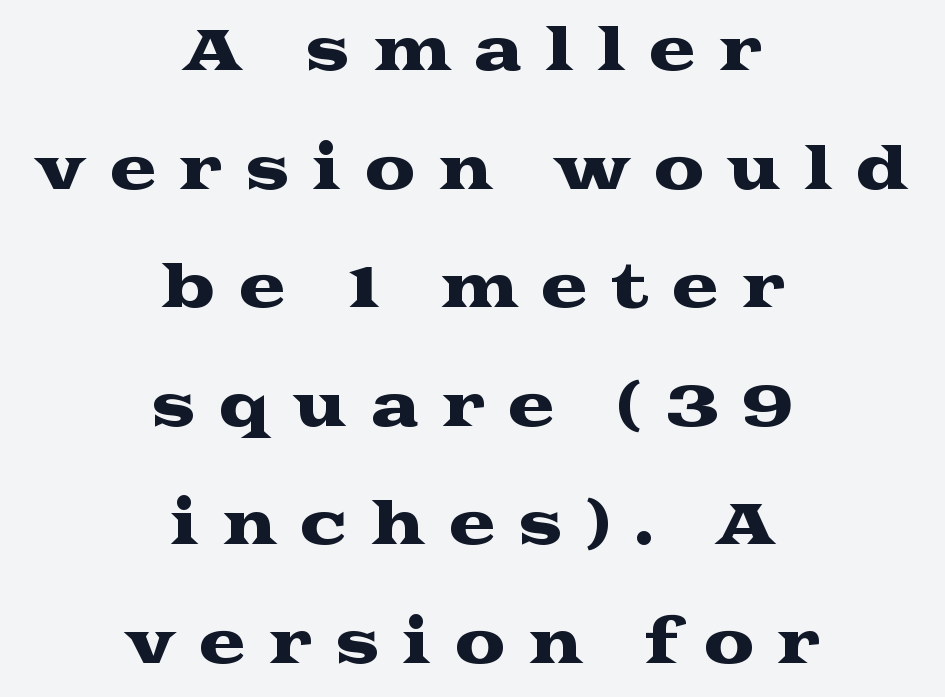
Q: Is the text italic (slanted)? A: No, it is upright.
Q: Is the typeface a serif or a sans-serif typeface? A: Serif.
Q: Is the text underlined? A: No.
Q: How is the paragraph aligned? A: Centered.
Q: Is the spacing between letters normal or unusually wide? A: Unusually wide.
Q: Is the spacing between lines tight, normal or loose? A: Loose.
Q: Width (condensed, normal, or wide)? A: Wide.
Q: Stroke contrast? A: Medium.
Q: x-height? A: Medium.
Q: Monospaced? A: No.
